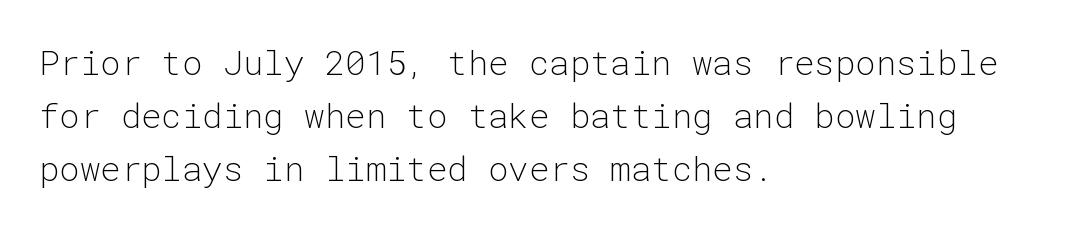
{"serif": "no", "italic": "no", "bold": "no", "weight": "light", "width": "normal", "stroke_contrast": "low", "x_height": "medium", "monospaced": "yes", "underline": "no", "align": "left", "line_spacing": "normal", "line_spacing_ratio": 1.56, "letter_spacing": "normal", "letter_spacing_em": 0.0, "glyph_px": 34}
